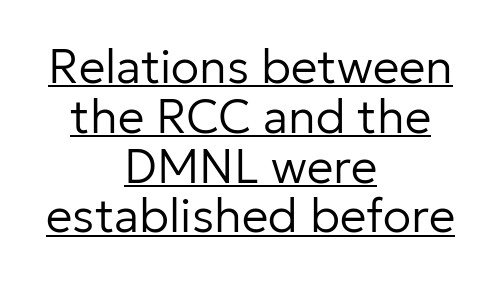
The image shows 47 px regular-weight sans-serif type, upright; set centered, tight line spacing (1.06x), normal letter spacing, underlined; low stroke contrast and a medium x-height.
